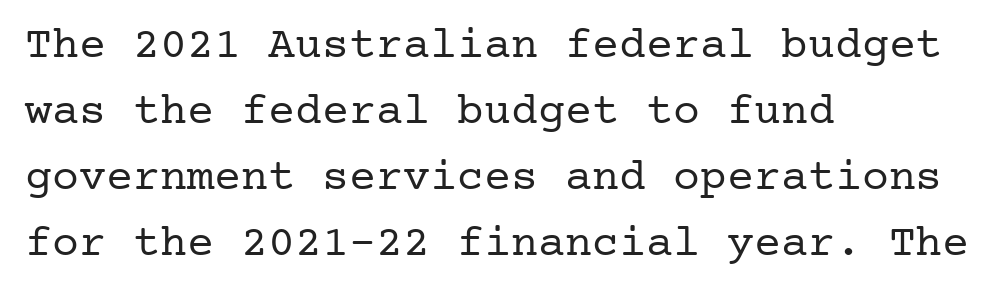
{"serif": "yes", "italic": "no", "bold": "no", "weight": "regular", "width": "normal", "stroke_contrast": "low", "x_height": "medium", "underline": "no", "align": "left", "line_spacing": "normal", "line_spacing_ratio": 1.47, "letter_spacing": "normal", "letter_spacing_em": 0.0, "glyph_px": 45}
